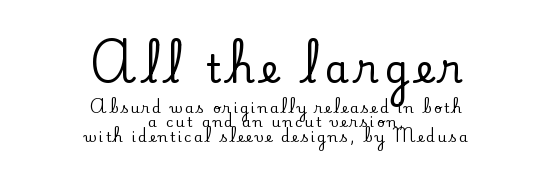
The image shows 39 px serif type, upright; set centered, tight line spacing (1.02x), not underlined; the first (top) block is 2.79x larger; low stroke contrast and a small x-height.
